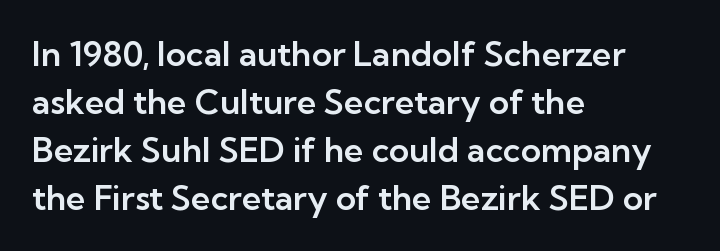
Q: Is the text italic (slanted)? A: No, it is upright.
Q: Is the typeface a serif or a sans-serif typeface? A: Sans-serif.
Q: Is the text underlined? A: No.
Q: How is the paragraph aligned? A: Left-aligned.
Q: Is the spacing between letters normal or unusually wide? A: Normal.
Q: Is the spacing between lines tight, normal or loose? A: Normal.
Q: Width (condensed, normal, or wide)? A: Normal.
Q: Stroke contrast? A: Low.
Q: x-height? A: Medium.
Q: Monospaced? A: No.
